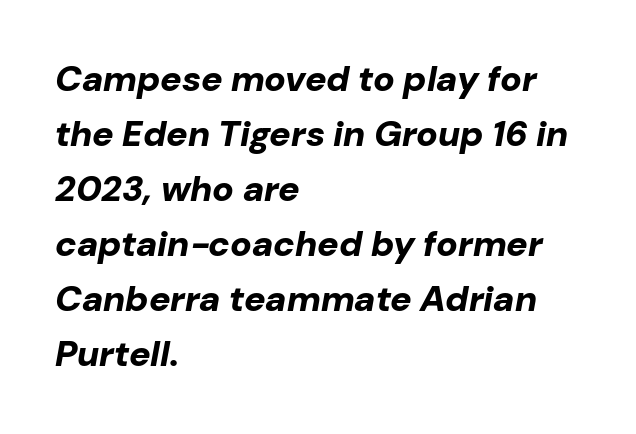
{"italic": "yes", "lean": "right", "slant_degrees": 10, "bold": "yes", "weight": "bold", "width": "normal", "stroke_contrast": "low", "x_height": "medium", "monospaced": "no", "underline": "no", "align": "left", "line_spacing": "normal", "line_spacing_ratio": 1.53, "letter_spacing": "normal", "letter_spacing_em": 0.0, "glyph_px": 36}
